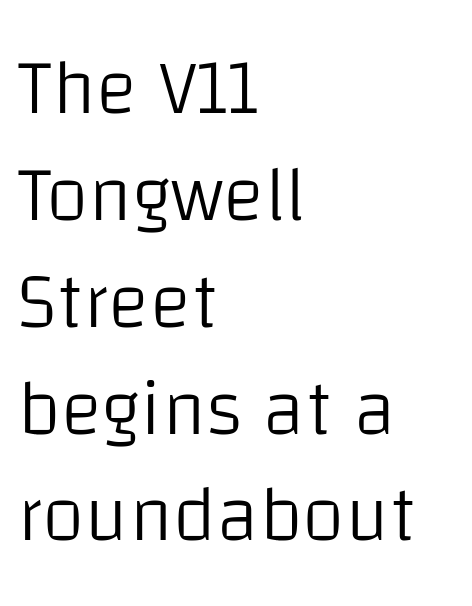
The image shows 78 px light sans-serif type, upright; set left-aligned, normal line spacing (1.37x), normal letter spacing, not underlined; low stroke contrast and a large x-height.
